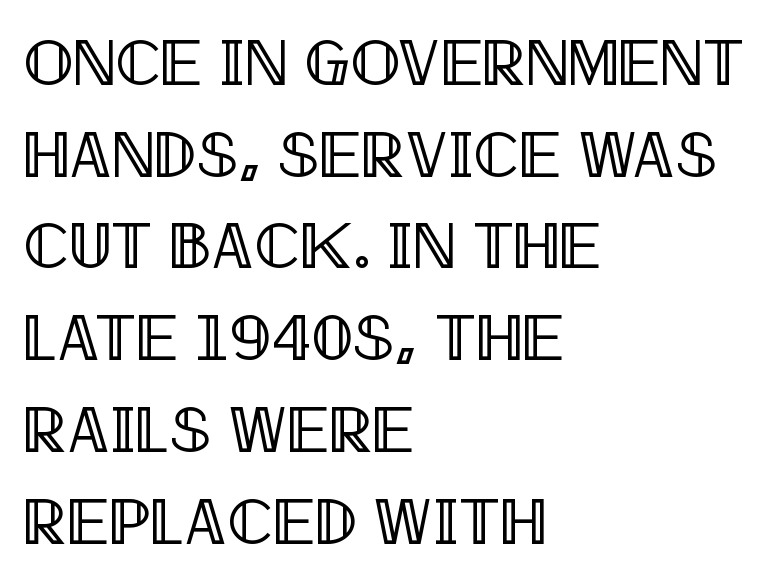
Q: Is the text italic (slanted)? A: No, it is upright.
Q: Is the text underlined? A: No.
Q: How is the paragraph aligned? A: Left-aligned.
Q: Is the spacing between letters normal or unusually wide? A: Normal.
Q: Is the spacing between lines tight, normal or loose? A: Normal.
Q: Width (condensed, normal, or wide)? A: Condensed.
Q: x-height? A: Large.
Q: Monospaced? A: No.
